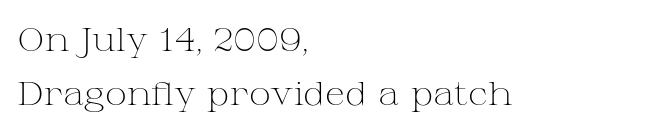
The image shows 33 px light, wide serif type, upright; set left-aligned, normal line spacing (1.63x), normal letter spacing, not underlined; medium stroke contrast and a medium x-height.
